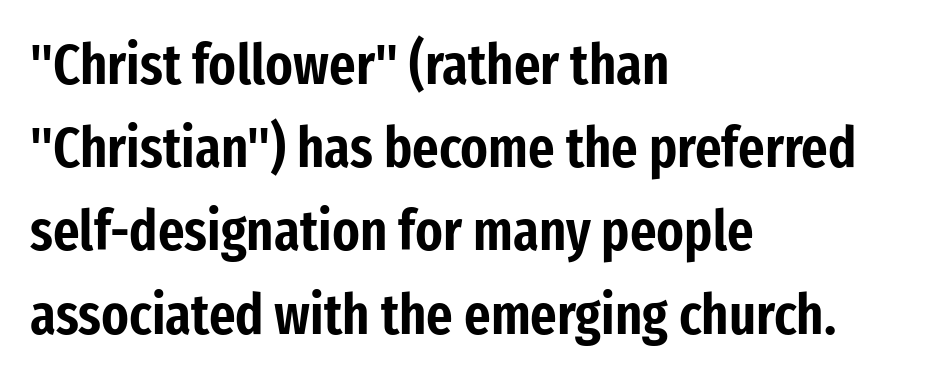
{"serif": "no", "italic": "no", "width": "condensed", "stroke_contrast": "low", "x_height": "medium", "monospaced": "no", "underline": "no", "align": "left", "line_spacing": "normal", "line_spacing_ratio": 1.46, "letter_spacing": "normal", "letter_spacing_em": 0.0, "glyph_px": 57}
